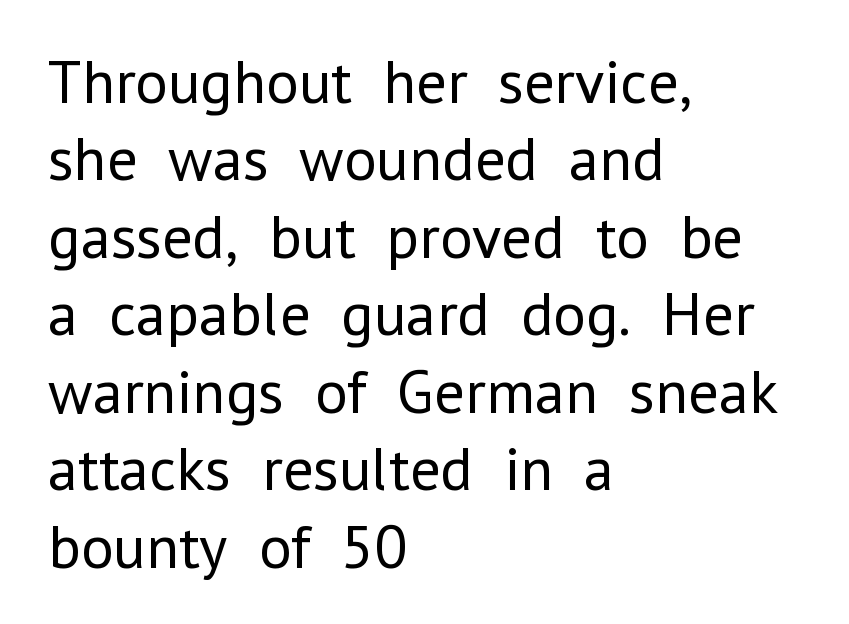
Q: Is the text bold? A: No.
Q: Is the text italic (slanted)? A: No, it is upright.
Q: Is the typeface a serif or a sans-serif typeface? A: Sans-serif.
Q: Is the text underlined? A: No.
Q: How is the paragraph aligned? A: Left-aligned.
Q: Is the spacing between letters normal or unusually wide? A: Normal.
Q: Is the spacing between lines tight, normal or loose? A: Normal.
Q: Width (condensed, normal, or wide)? A: Normal.
Q: Stroke contrast? A: Low.
Q: x-height? A: Medium.
Q: Monospaced? A: No.
